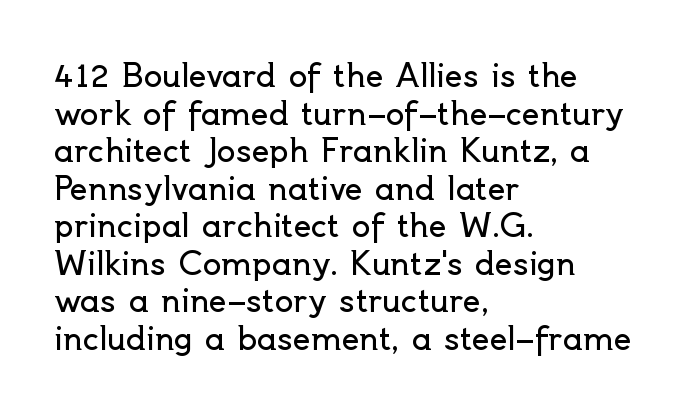
{"serif": "no", "italic": "no", "bold": "no", "weight": "regular", "width": "normal", "x_height": "small", "monospaced": "no", "underline": "no", "align": "left", "line_spacing_ratio": 1.21, "letter_spacing": "normal", "letter_spacing_em": 0.0, "glyph_px": 31}
